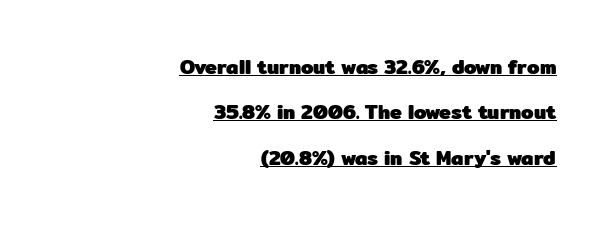
{"italic": "no", "bold": "yes", "underline": "yes", "align": "right", "line_spacing": "loose", "line_spacing_ratio": 2.27, "letter_spacing": "normal", "letter_spacing_em": 0.0, "glyph_px": 20}
